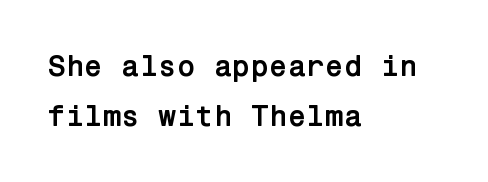
Upright lettering throughout. The line-height multiplier appears to be the usual default. These lines keep a tight, regular rhythm from letter to letter. No feet cap the strokes, marking this as sans-serif type. The glyphs are unaccompanied by any horizontal stroke below them. Which margin do the lines hug? The left one — the right edge is uneven.
